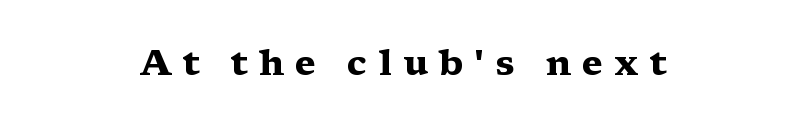
Students, this is bold: see how much ink each stroke carries. Proportional: the letters do not fall into vertical columns. Do the letters lean? They stand straight. These lines have a slow, spaced-out rhythm from letter to letter.
